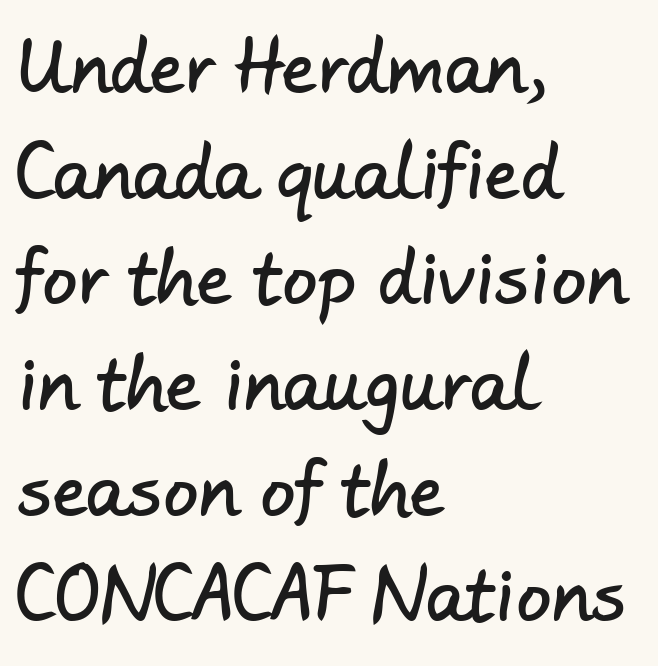
Q: Is the typeface a serif or a sans-serif typeface? A: Sans-serif.
Q: Is the text underlined? A: No.
Q: How is the paragraph aligned? A: Left-aligned.
Q: Is the spacing between letters normal or unusually wide? A: Normal.
Q: Is the spacing between lines tight, normal or loose? A: Normal.
Q: Width (condensed, normal, or wide)? A: Normal.
Q: Stroke contrast? A: Low.
Q: x-height? A: Small.
Q: Monospaced? A: No.
